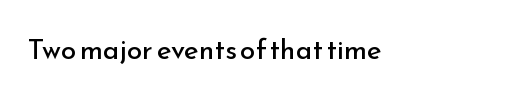
The image shows 28 px regular-weight sans-serif type, upright; set normal letter spacing, not underlined; low stroke contrast and a small x-height.
